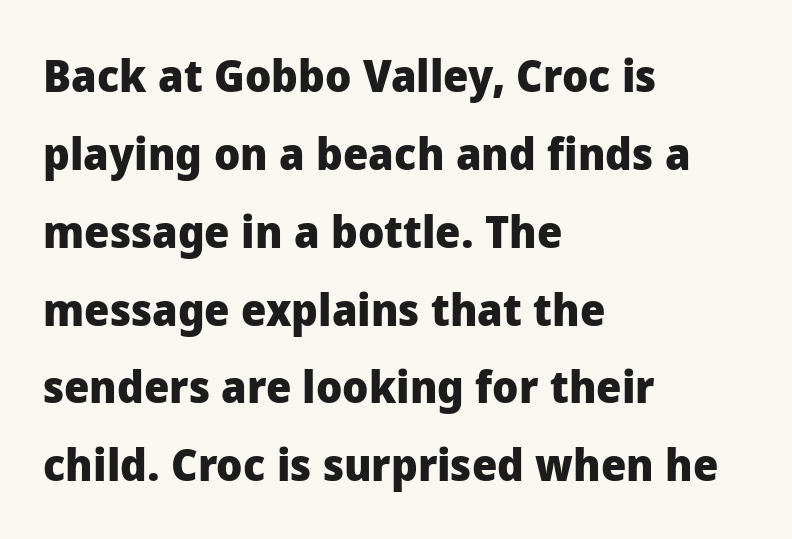
{"serif": "no", "italic": "no", "bold": "yes", "weight": "heavy", "width": "normal", "stroke_contrast": "low", "x_height": "medium", "monospaced": "no", "underline": "no", "align": "left", "line_spacing_ratio": 1.73, "letter_spacing": "normal", "letter_spacing_em": 0.0, "glyph_px": 45}
